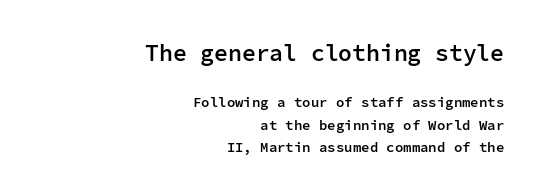
Reading top to bottom, the characters get smaller at the block break. Quick note: interline space is typical. Horizontally, the lines are justified to the trailing edge only. The letterforms sit shoulder to shoulder at normal distance. What weight is shown? A semibold, between regular and bold.
